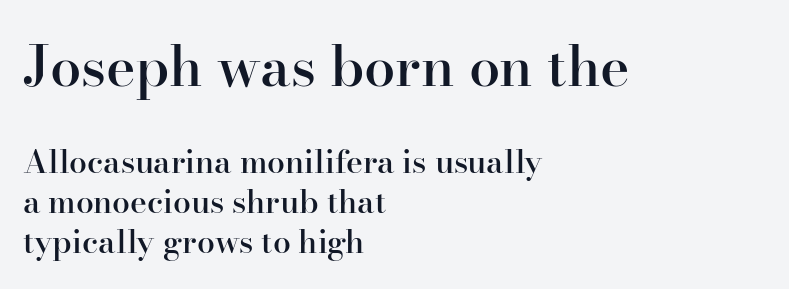
A semibold gives these letters moderate extra thickness, short of bold. The more generous point size was reserved for the upper chunk. Glance below the letters and you will spot only blank space. Words appear dense and cohesive because spacing is normal. It's the straight-up-and-down kind of type.
